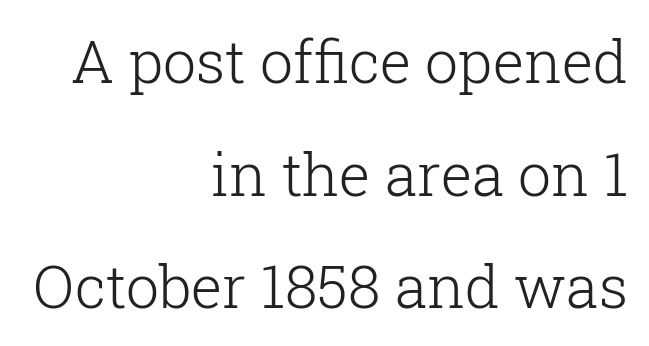
Q: Is the text bold? A: No.
Q: Is the text italic (slanted)? A: No, it is upright.
Q: Is the typeface a serif or a sans-serif typeface? A: Serif.
Q: Is the text underlined? A: No.
Q: How is the paragraph aligned? A: Right-aligned.
Q: Is the spacing between letters normal or unusually wide? A: Normal.
Q: Is the spacing between lines tight, normal or loose? A: Loose.
Q: Width (condensed, normal, or wide)? A: Normal.
Q: Stroke contrast? A: Low.
Q: x-height? A: Medium.
Q: Monospaced? A: No.
